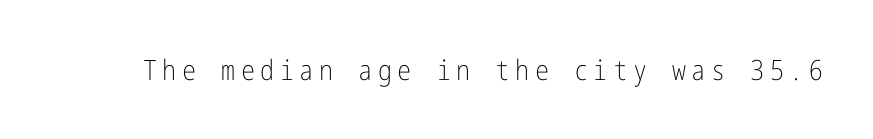
The image shows 28 px light, condensed sans-serif type, upright; set unusually wide letter spacing (+0.2 em), not underlined; low stroke contrast and a medium x-height.
